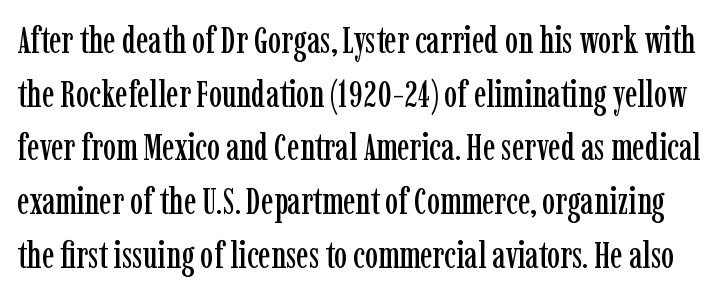
{"serif": "yes", "italic": "no", "width": "condensed", "stroke_contrast": "low", "x_height": "medium", "monospaced": "no", "underline": "no", "line_spacing": "normal", "line_spacing_ratio": 1.45, "letter_spacing": "normal", "letter_spacing_em": 0.0, "glyph_px": 37}
